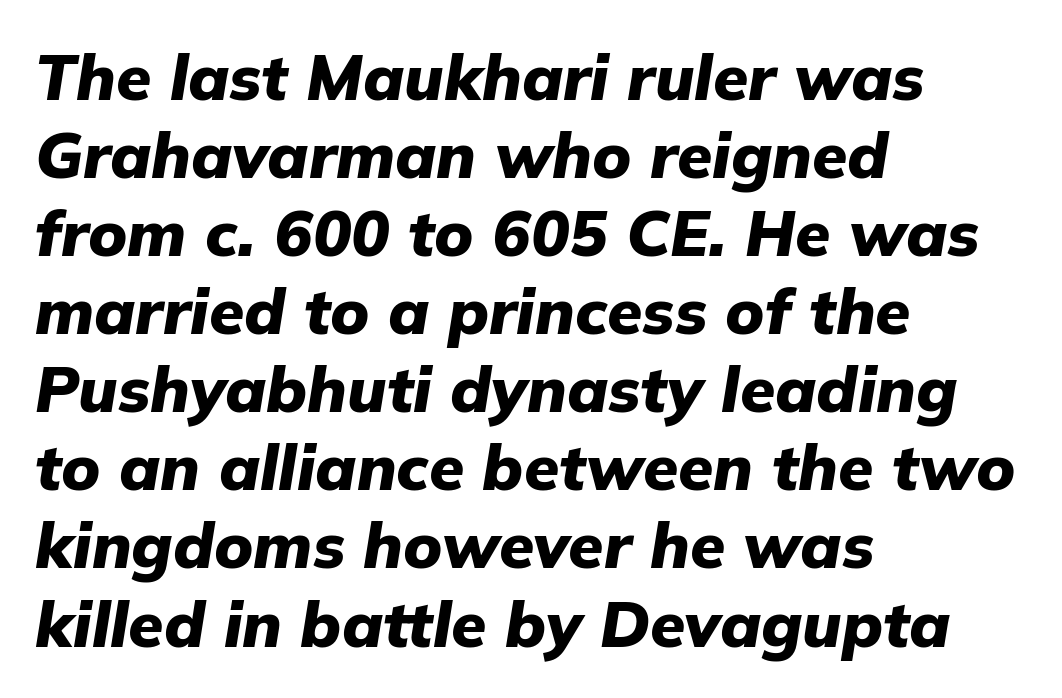
The image shows 64 px heavy type, italic (leaning right); set left-aligned, line spacing 1.22x, normal letter spacing, not underlined; low stroke contrast and a medium x-height.
